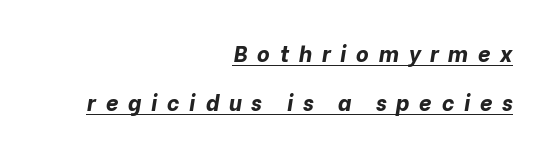
The typesetter has applied underlining to the passage shown. These words are printed bold, with thick strokes throughout. The font's italic variant was chosen for this text. Honestly, the letter spacing is so wide it's the main thing you notice.
